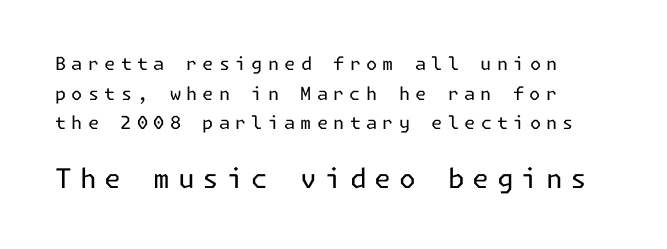
Q: Is the text bold? A: No.
Q: Is the text italic (slanted)? A: No, it is upright.
Q: Is the text underlined? A: No.
Q: Is the spacing between letters normal or unusually wide? A: Unusually wide.
Q: Is the spacing between lines tight, normal or loose? A: Normal.
Q: Which block of text is set in a larger size, the first (top) or the second (bottom)? A: The second (bottom) one.
